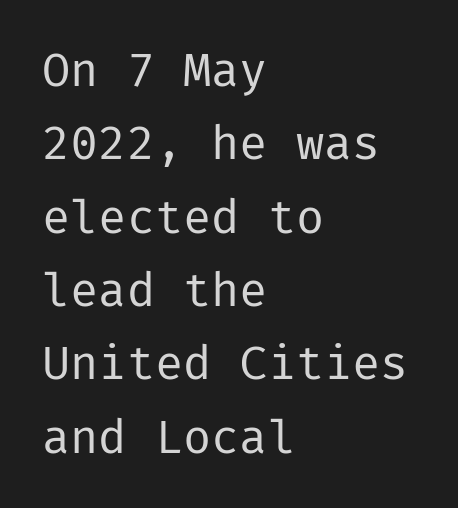
Does the lettering tilt? It doesn't — this is upright. The baseline area is clear. Is the letter spacing exaggerated? No — it looks like the ordinary default. In CSS terms this would be text-align: left.
